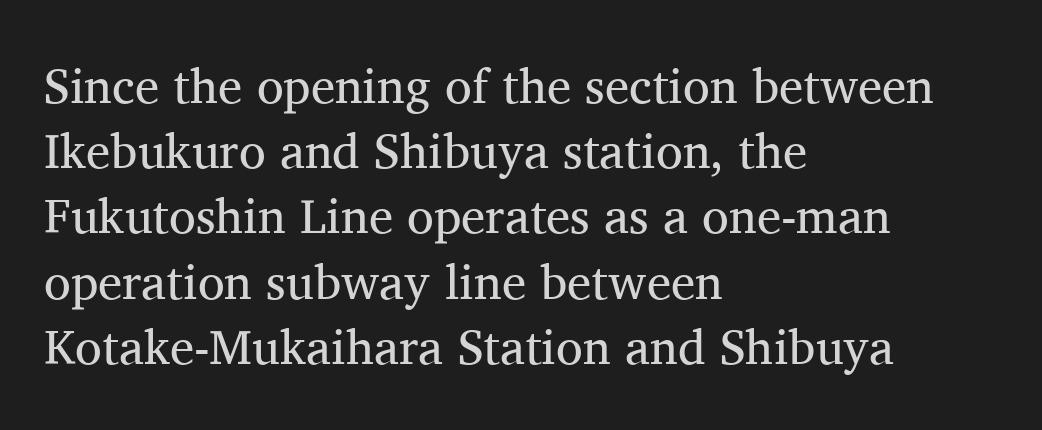
The image shows 49 px regular-weight serif type, upright; set left-aligned, normal line spacing (1.33x), normal letter spacing, not underlined; medium stroke contrast and a medium x-height.
